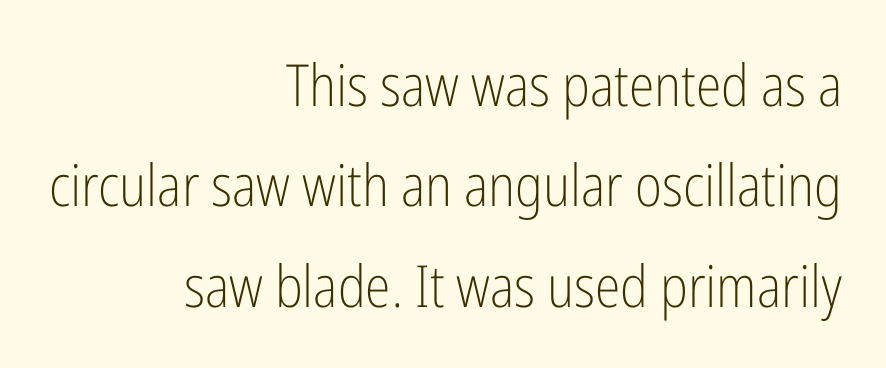
{"serif": "no", "italic": "no", "bold": "no", "weight": "light", "width": "condensed", "stroke_contrast": "low", "x_height": "medium", "monospaced": "no", "underline": "no", "align": "right", "line_spacing_ratio": 1.73, "letter_spacing": "normal", "letter_spacing_em": 0.0, "glyph_px": 58}
